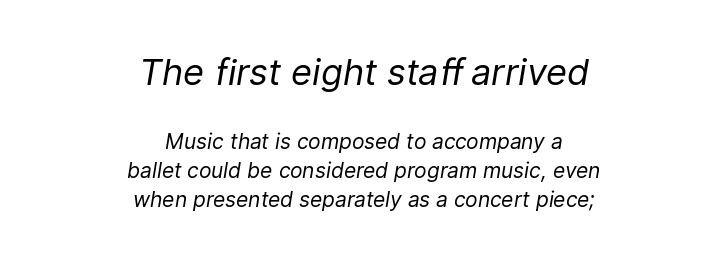
{"italic": "yes", "lean": "right", "slant_degrees": 9, "bold": "no", "weight": "regular", "width": "normal", "stroke_contrast": "low", "x_height": "medium", "monospaced": "no", "underline": "no", "align": "center", "line_spacing": "normal", "line_spacing_ratio": 1.37, "letter_spacing": "normal", "letter_spacing_em": 0.0, "larger_block": "first", "size_ratio": 1.71, "glyph_px": 36}
